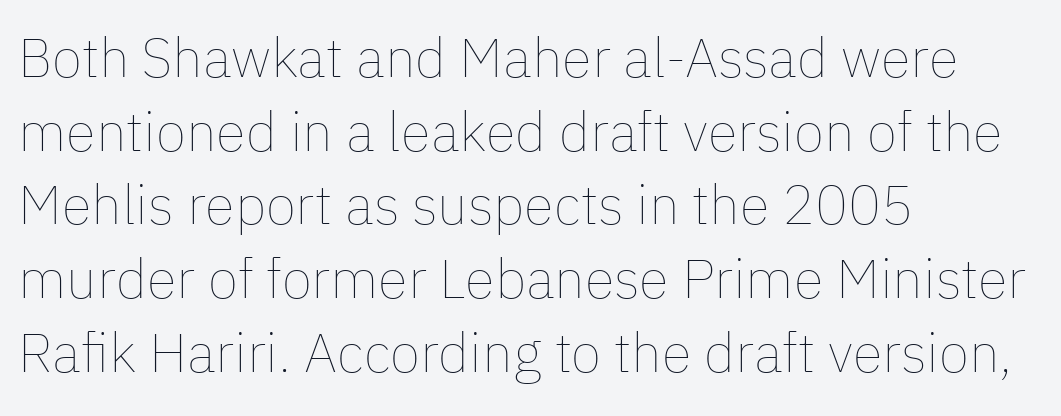
Lines of text with bare space underneath. The passage shown has conventional tracking throughout. Is there much room between lines? A standard amount, neither cramped nor airy. These lines stack with their left ends in a neat column. This sample has the flowing, uneven cadence of proportional lettering. Characters remain perfectly vertical along every line.
